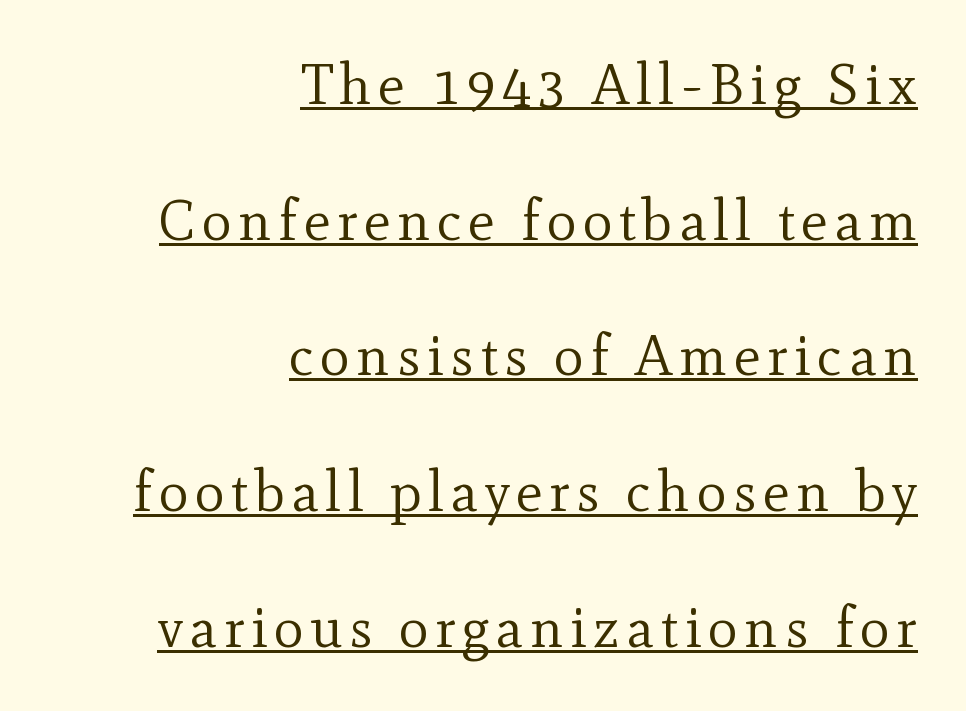
The image shows 57 px regular-weight serif type, upright; set right-aligned, loose line spacing (2.38x), underlined; a small x-height.
